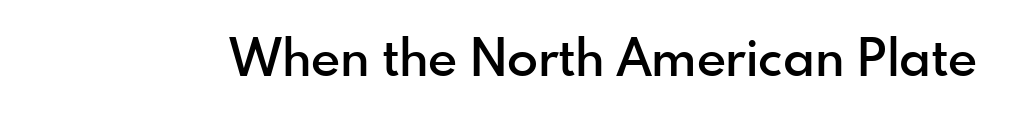
The words here are not underlined. Each letter keeps its own natural width here, so spacing adapts to shape. Grotesque or geometric, the face here clearly has no serifs. Tracking here is standard; glyphs follow each other at the usual distance. If you drew a line through each stem, it would be perfectly vertical. The sample has been set in demibold, a notch under bold.
